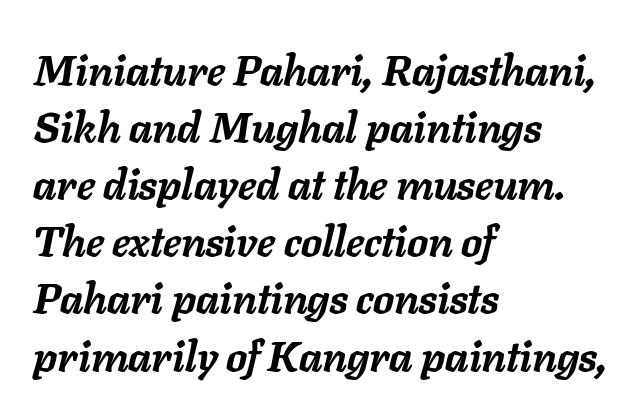
Q: Is the text bold? A: Yes.
Q: Is the text italic (slanted)? A: Yes, it leans right by about 11 degrees.
Q: Is the text underlined? A: No.
Q: How is the paragraph aligned? A: Left-aligned.
Q: Is the spacing between letters normal or unusually wide? A: Normal.
Q: Is the spacing between lines tight, normal or loose? A: Normal.
Q: Width (condensed, normal, or wide)? A: Normal.
Q: Stroke contrast? A: Low.
Q: x-height? A: Medium.
Q: Monospaced? A: No.
